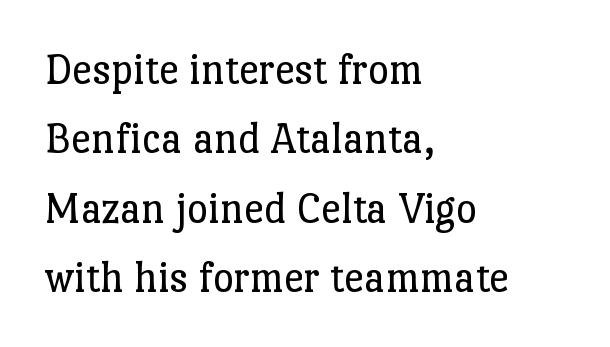
{"serif": "yes", "italic": "no", "bold": "no", "weight": "regular", "width": "normal", "stroke_contrast": "low", "x_height": "medium", "monospaced": "no", "underline": "no", "align": "left", "line_spacing": "normal", "line_spacing_ratio": 1.54, "letter_spacing": "normal", "letter_spacing_em": 0.0, "glyph_px": 45}
